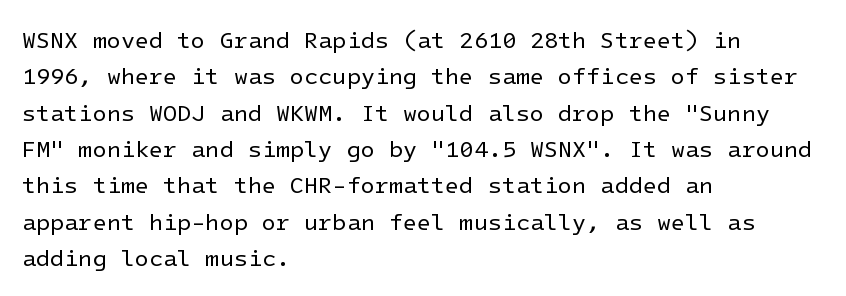
Compared with typical paragraphs, the rows here are spaced about the same. The letterforms sit at book weight or below. Ascenders rise straight up at ninety degrees. The lines are quadded left. Check the space under the baseline: it is left empty. Tracking value appears to be zero — textbook default spacing.
